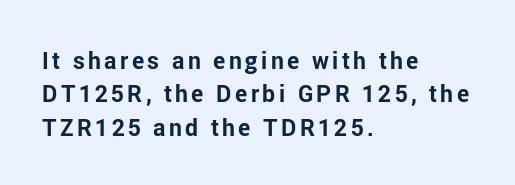
The image shows 23 px bold type, upright; set left-aligned, normal line spacing (1.45x), not underlined.
